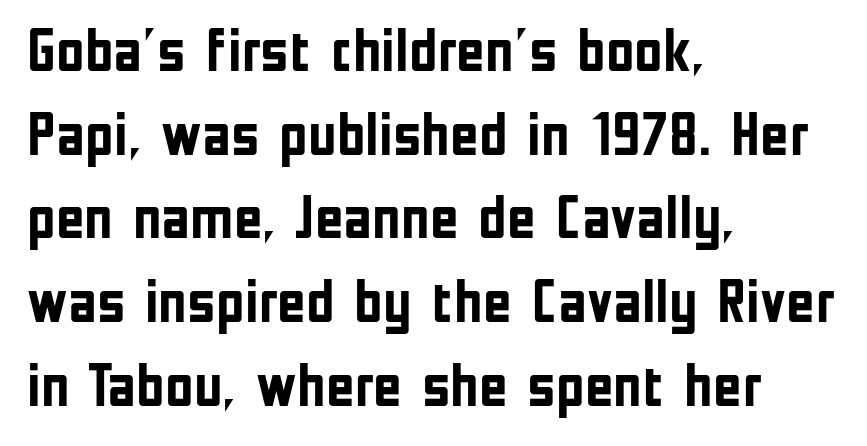
{"serif": "no", "italic": "no", "bold": "yes", "weight": "semibold", "width": "condensed", "stroke_contrast": "low", "x_height": "medium", "monospaced": "no", "underline": "no", "align": "left", "line_spacing": "normal", "line_spacing_ratio": 1.35, "letter_spacing": "normal", "letter_spacing_em": 0.0, "glyph_px": 62}
